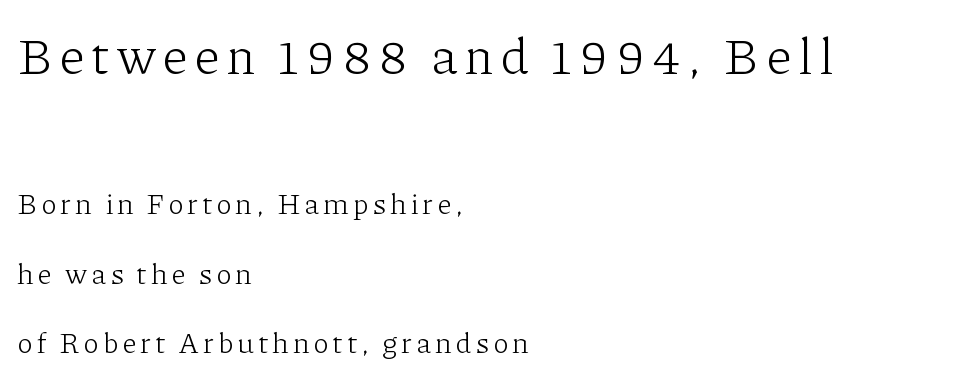
No heavy texture on the line: the type isn't bold. This rendering uses left alignment, leaving the right contour irregular. Glance below the letters and you will spot only blank space. Nope, not italic — everything's standing straight. Note: larger setting up top, smaller setting below.
